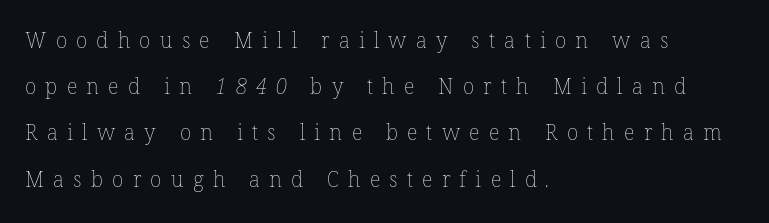
{"bold": "no", "underline": "no", "align": "left", "line_spacing": "loose", "line_spacing_ratio": 2.2, "letter_spacing": "wide", "letter_spacing_em": 0.44, "glyph_px": 21}
